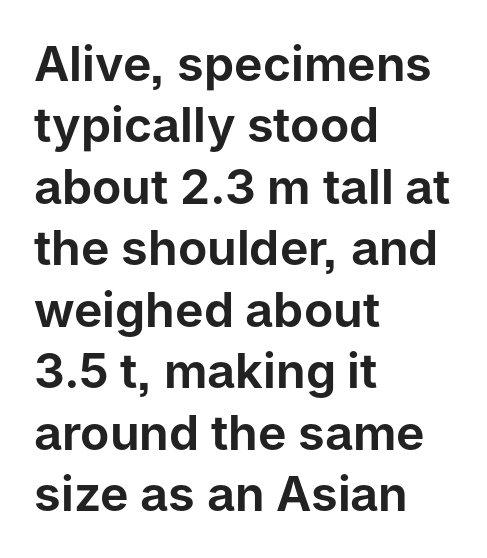
The image shows 48 px sans-serif type, upright; set left-aligned, normal line spacing (1.28x), normal letter spacing, not underlined; low stroke contrast and a medium x-height.
